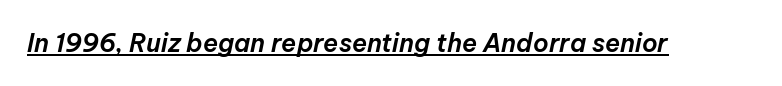
{"italic": "yes", "lean": "right", "slant_degrees": 12, "underline": "yes", "letter_spacing": "normal", "letter_spacing_em": 0.0, "glyph_px": 25}
